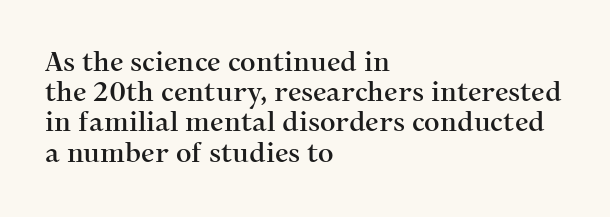
The lettering stays uniformly vertical, giving the passage a roman look. Words appear dense and cohesive because spacing is normal. Nobody drew a line under any word here. Reading down the column, the eye jumps only a short way to each next line. The paragraph has a hard left edge and a soft right edge.
